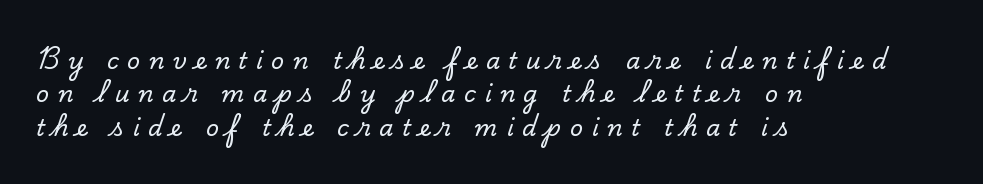
Q: Is the text italic (slanted)? A: Yes.
Q: Is the text underlined? A: No.
Q: How is the paragraph aligned? A: Left-aligned.
Q: Is the spacing between letters normal or unusually wide? A: Unusually wide.
Q: Is the spacing between lines tight, normal or loose? A: Normal.
